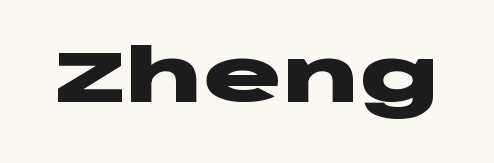
You could not count columns in this text — the font is proportionally spaced. The face used here is rendered with its standard letterfit. Style check: upright. The space directly below the letters is spotless. Compared with an ordinary text face, these strokes are far heavier — a full bold.
